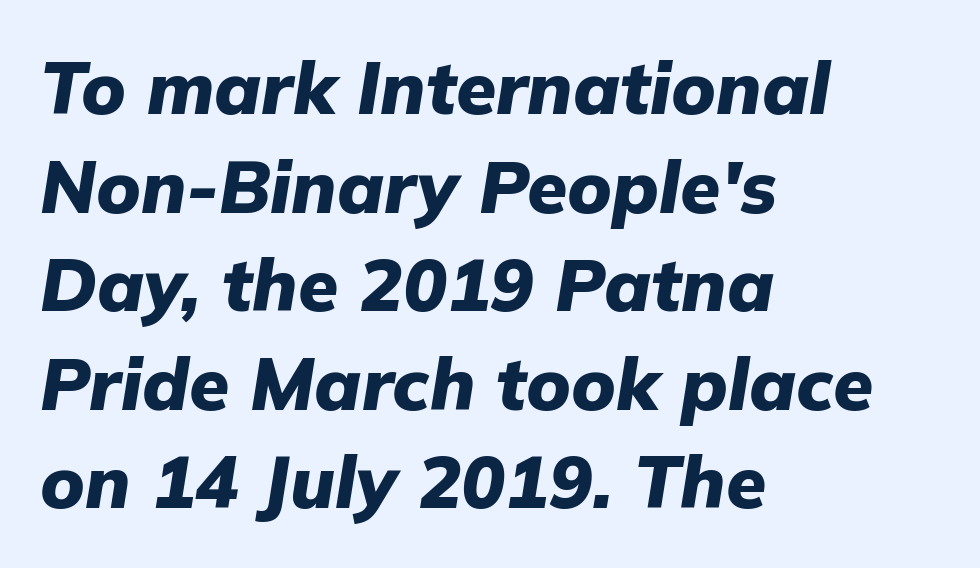
Q: Is the text bold? A: Yes.
Q: Is the text italic (slanted)? A: Yes, it leans right by about 9 degrees.
Q: Is the text underlined? A: No.
Q: How is the paragraph aligned? A: Left-aligned.
Q: Is the spacing between letters normal or unusually wide? A: Normal.
Q: Is the spacing between lines tight, normal or loose? A: Normal.
Q: Width (condensed, normal, or wide)? A: Normal.
Q: Stroke contrast? A: Low.
Q: x-height? A: Medium.
Q: Monospaced? A: No.
